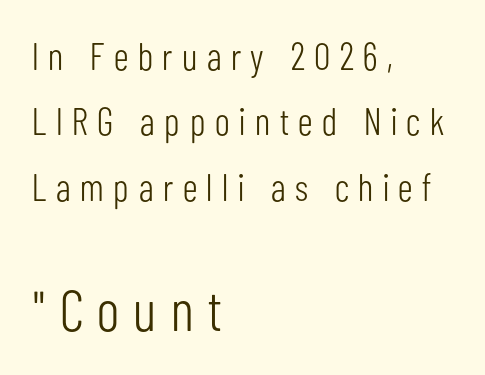
The image shows 57 px light, condensed sans-serif type, upright; set left-aligned, line spacing 1.72x, unusually wide letter spacing (+0.25 em), not underlined; the second (bottom) block is 1.5x larger; low stroke contrast and a medium x-height.
